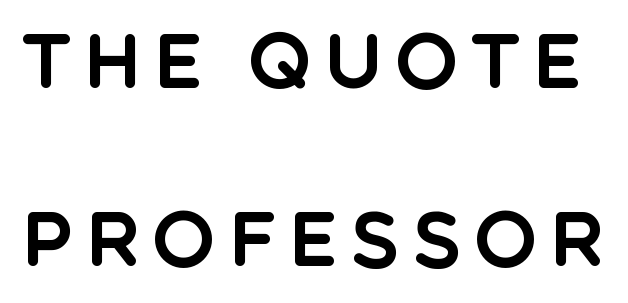
Q: Is the text italic (slanted)? A: No, it is upright.
Q: Is the typeface a serif or a sans-serif typeface? A: Sans-serif.
Q: Is the text underlined? A: No.
Q: Is the spacing between lines tight, normal or loose? A: Loose.
Q: Width (condensed, normal, or wide)? A: Normal.
Q: x-height? A: Large.
Q: Monospaced? A: No.
